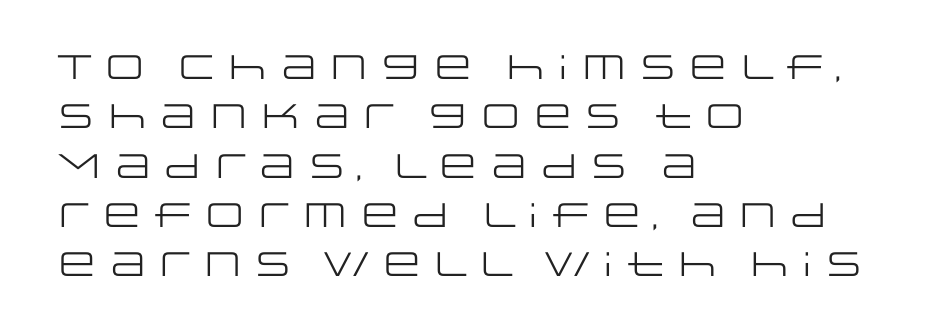
{"serif": "no", "italic": "no", "bold": "no", "weight": "regular", "width": "wide", "stroke_contrast": "low", "x_height": "large", "monospaced": "no", "underline": "no", "align": "left", "line_spacing": "normal", "line_spacing_ratio": 1.45, "letter_spacing": "normal", "letter_spacing_em": 0.0, "glyph_px": 34}
